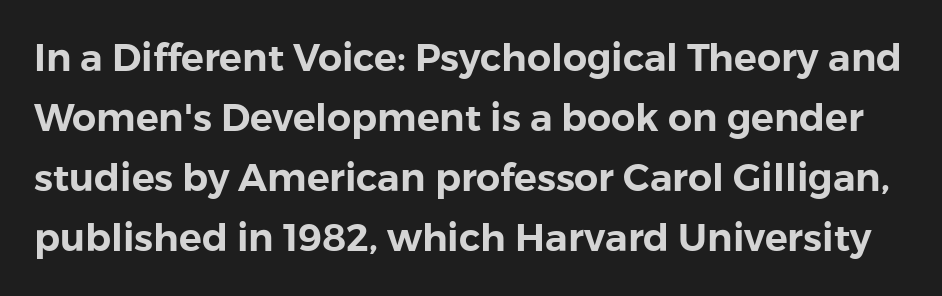
Q: Is the text italic (slanted)? A: No, it is upright.
Q: Is the typeface a serif or a sans-serif typeface? A: Sans-serif.
Q: Is the text underlined? A: No.
Q: Is the spacing between letters normal or unusually wide? A: Normal.
Q: Is the spacing between lines tight, normal or loose? A: Normal.
Q: Width (condensed, normal, or wide)? A: Normal.
Q: Stroke contrast? A: Low.
Q: x-height? A: Medium.
Q: Monospaced? A: No.
